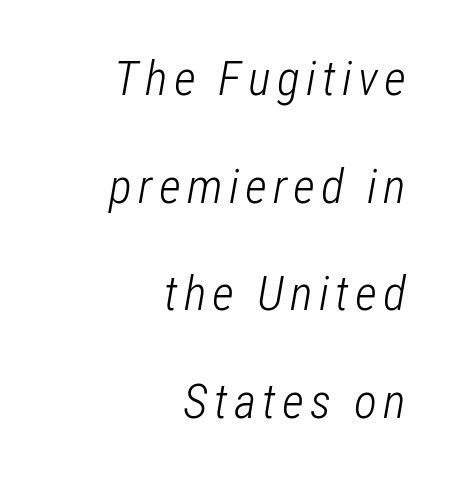
The image shows 48 px light, condensed type, italic (leaning right); set right-aligned, loose line spacing (2.24x), not underlined; low stroke contrast and a medium x-height.
